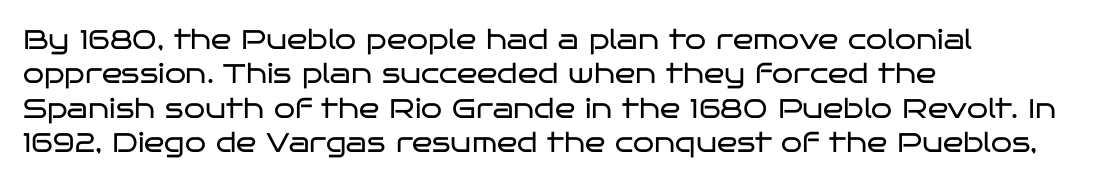
{"italic": "no", "bold": "no", "underline": "no", "align": "left", "line_spacing": "normal", "line_spacing_ratio": 1.27, "letter_spacing": "normal", "letter_spacing_em": 0.0, "glyph_px": 27}
